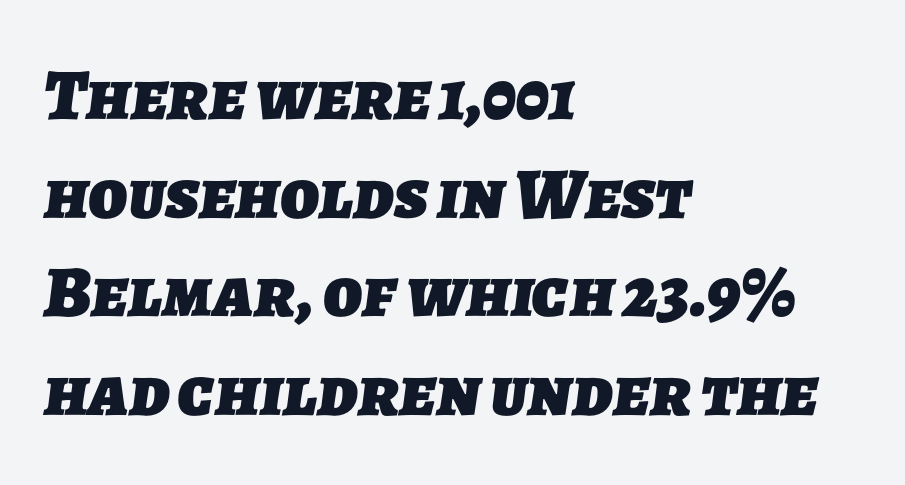
{"serif": "no", "bold": "yes", "weight": "heavy", "width": "normal", "stroke_contrast": "low", "x_height": "medium", "monospaced": "no", "underline": "no", "align": "left", "line_spacing": "normal", "line_spacing_ratio": 1.35, "letter_spacing": "normal", "letter_spacing_em": 0.0, "glyph_px": 73}
